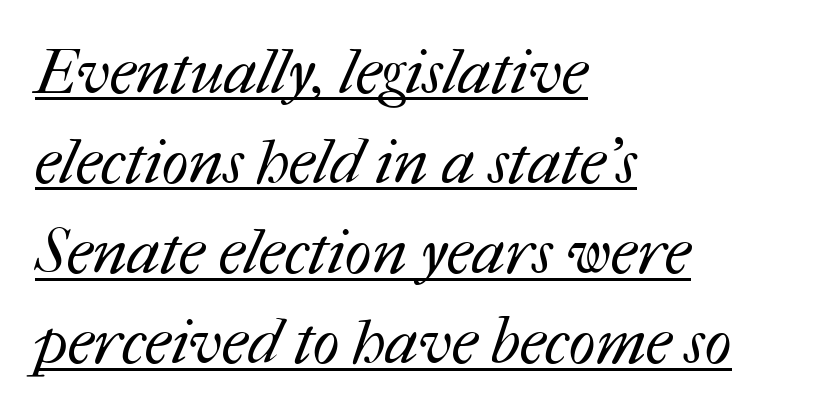
{"bold": "no", "weight": "regular", "width": "normal", "stroke_contrast": "medium", "x_height": "medium", "monospaced": "no", "underline": "yes", "align": "left", "line_spacing": "normal", "line_spacing_ratio": 1.43, "letter_spacing": "normal", "letter_spacing_em": 0.0, "glyph_px": 63}
